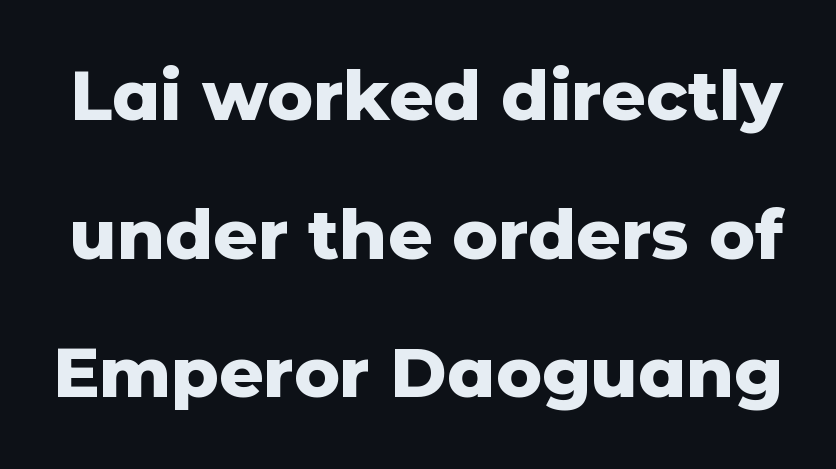
Each word holds together tightly as a unit, with standard inter-letter gaps. Vertical spacing — loose. Regarding serifs, this sample does without them. How heavy is the stroke? Heavy — this is a bold. Style check: upright. The space beneath each line is pristine and unruled.
